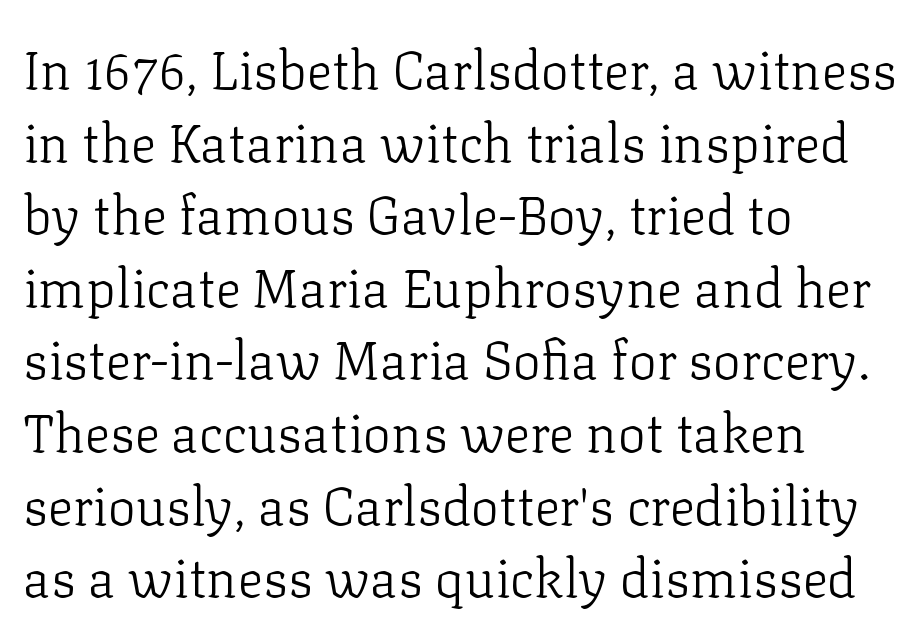
The lettering holds an erect, upright posture throughout. Anything drawn beneath the words? Only blank space. What stands out about the letter spacing? Nothing — it is the standard amount. The face used here is proportionally spaced, like ordinary book or web type. Are there feet on the stems? There are — it's a serif. Whoever set this chose a conventional vertical rhythm.
